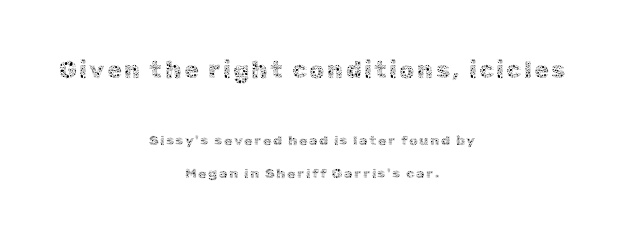
Q: Is the text bold? A: No.
Q: Is the text italic (slanted)? A: No, it is upright.
Q: Is the text underlined? A: No.
Q: How is the paragraph aligned? A: Centered.
Q: Is the spacing between lines tight, normal or loose? A: Loose.
Q: Which block of text is set in a larger size, the first (top) or the second (bottom)? A: The first (top) one.
